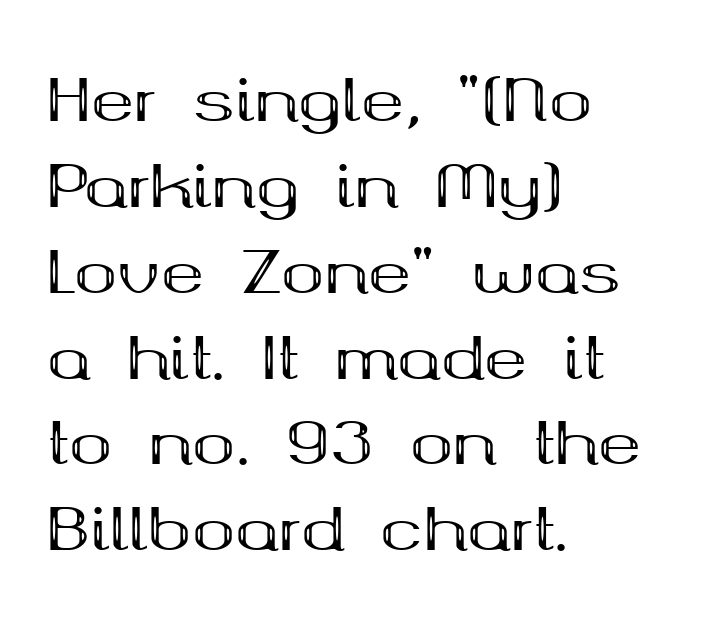
Q: Is the text bold? A: Yes.
Q: Is the text italic (slanted)? A: No, it is upright.
Q: Is the typeface a serif or a sans-serif typeface? A: Serif.
Q: Is the text underlined? A: No.
Q: How is the paragraph aligned? A: Left-aligned.
Q: Is the spacing between letters normal or unusually wide? A: Normal.
Q: Is the spacing between lines tight, normal or loose? A: Normal.
Q: Width (condensed, normal, or wide)? A: Wide.
Q: Stroke contrast? A: Medium.
Q: x-height? A: Medium.
Q: Monospaced? A: No.
